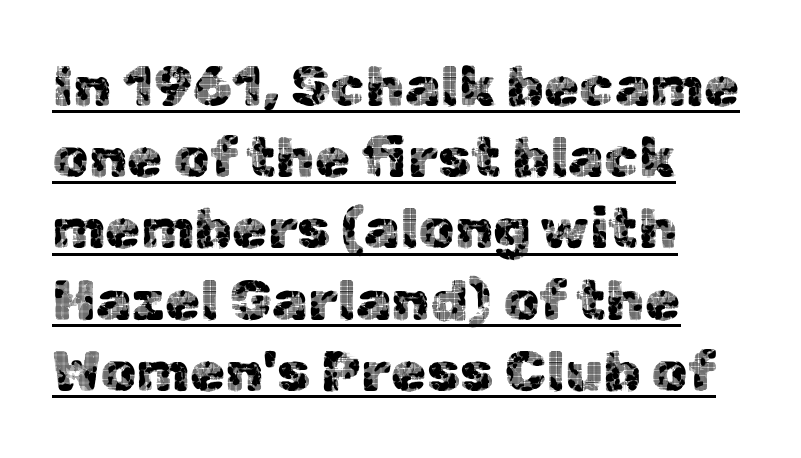
The image shows 57 px sans-serif type, upright; set left-aligned, normal line spacing (1.25x), normal letter spacing, underlined; a medium x-height.
